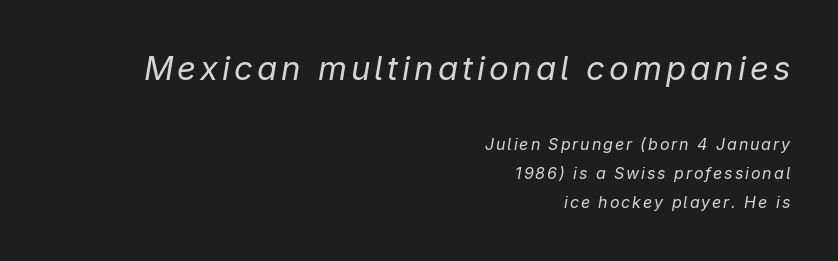
The image shows 33 px regular-weight type, italic (leaning right); set right-aligned, line spacing 1.81x, not underlined; the first (top) block is 2.06x larger; low stroke contrast and a medium x-height.
